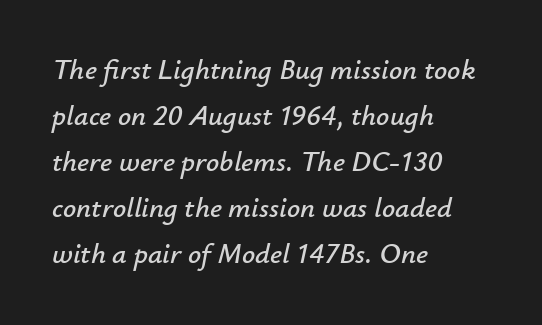
Spacing verdict: proportional, widths tailored to each character. Tracking value appears to be zero — textbook default spacing. The strip under each line holds only bare page. Does the lettering tilt? It does — this is italic.
